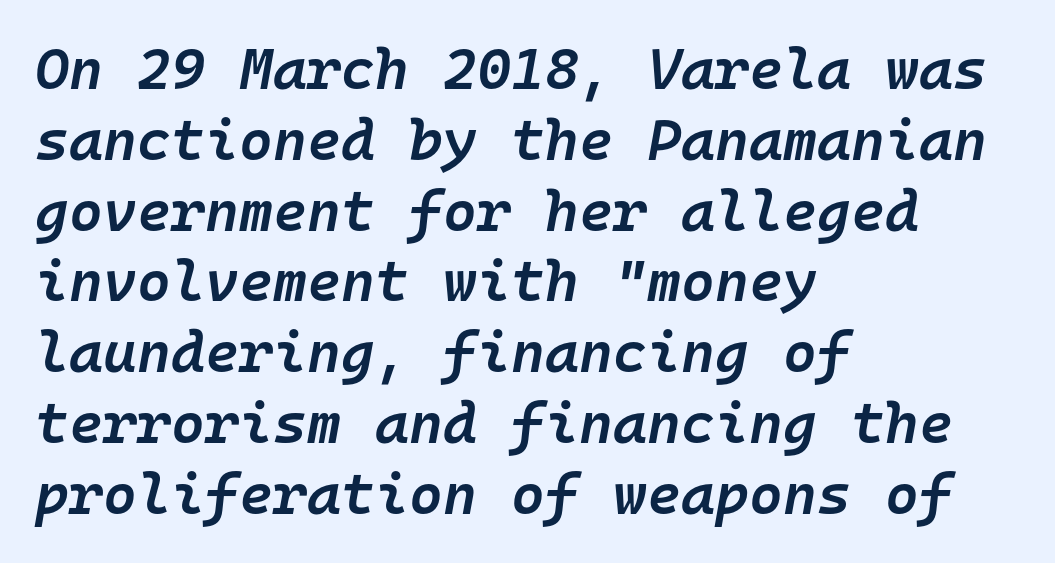
The image shows 58 px semibold type, italic (leaning right), monospaced; set left-aligned, line spacing 1.22x, normal letter spacing, not underlined; low stroke contrast and a medium x-height.
